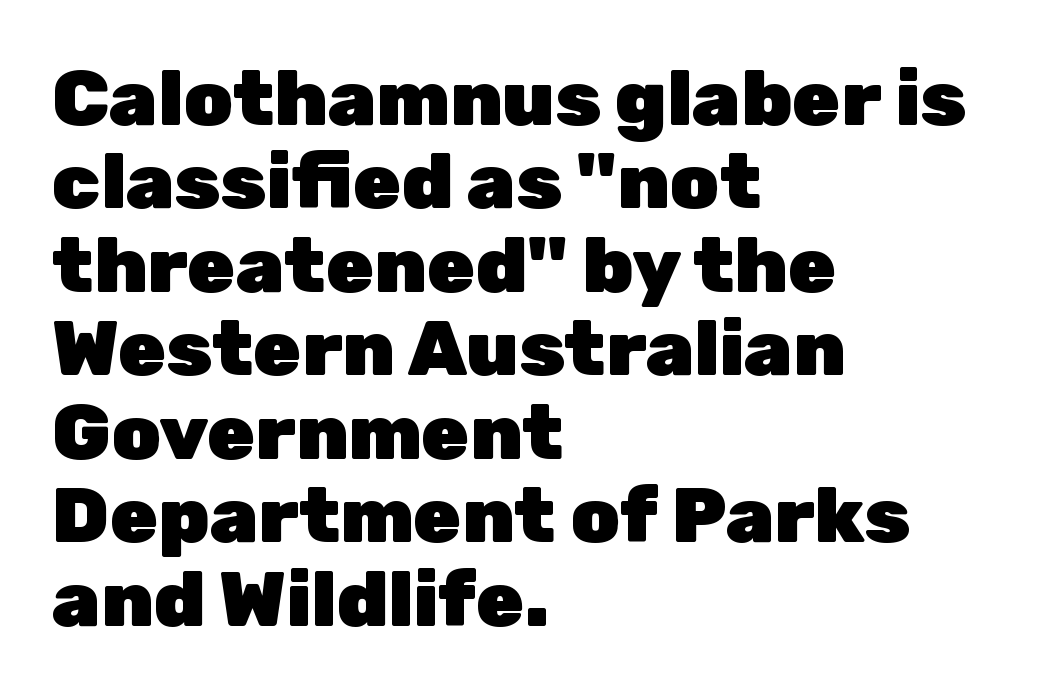
{"serif": "no", "italic": "no", "bold": "yes", "weight": "heavy", "width": "normal", "stroke_contrast": "low", "x_height": "medium", "monospaced": "no", "underline": "no", "align": "left", "line_spacing": "tight", "line_spacing_ratio": 1.07, "letter_spacing": "normal", "letter_spacing_em": 0.0, "glyph_px": 78}
